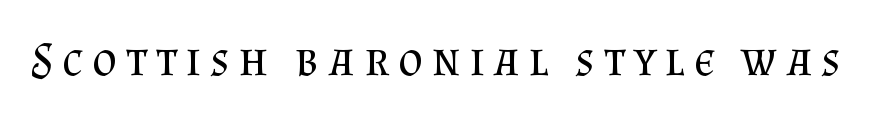
Q: Is the text bold? A: No.
Q: Is the text italic (slanted)? A: No, it is upright.
Q: Is the typeface a serif or a sans-serif typeface? A: Serif.
Q: Is the text underlined? A: No.
Q: Is the spacing between letters normal or unusually wide? A: Unusually wide.
Q: Width (condensed, normal, or wide)? A: Normal.
Q: Stroke contrast? A: Medium.
Q: x-height? A: Small.
Q: Monospaced? A: No.
